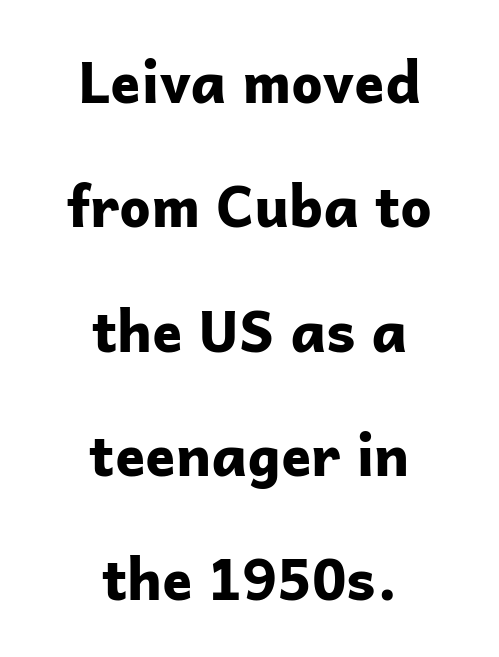
Chunky letters — that's bold for sure. Observe the absence of serifs on each vertical stroke in this sample. Nope, not italic — everything's standing straight. The vertical gap from one line to the next is large. Both edges are ragged and mirror each other, which tells us the setting is centered.
